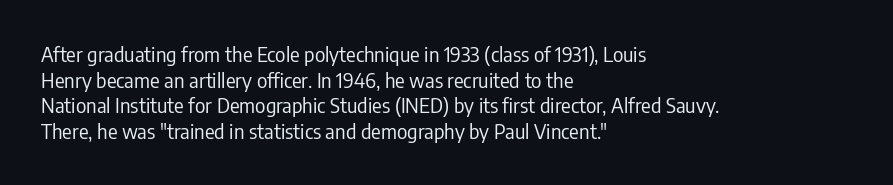
The image shows 20 px text type, upright; set left-aligned, normal line spacing (1.28x), normal letter spacing, not underlined.
